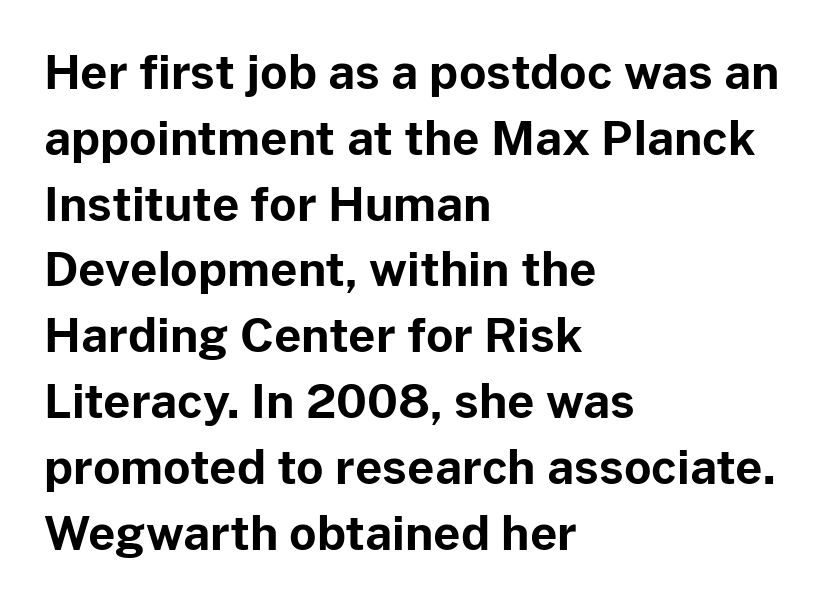
Q: Is the text bold? A: Yes.
Q: Is the text italic (slanted)? A: No, it is upright.
Q: Is the typeface a serif or a sans-serif typeface? A: Sans-serif.
Q: Is the text underlined? A: No.
Q: How is the paragraph aligned? A: Left-aligned.
Q: Is the spacing between letters normal or unusually wide? A: Normal.
Q: Is the spacing between lines tight, normal or loose? A: Normal.
Q: Width (condensed, normal, or wide)? A: Normal.
Q: Stroke contrast? A: Low.
Q: x-height? A: Medium.
Q: Monospaced? A: No.
